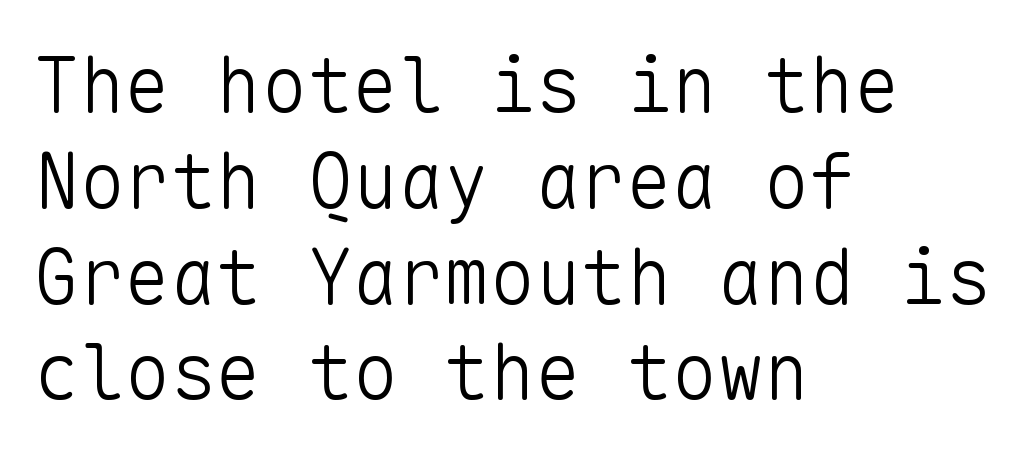
Q: Is the text bold? A: No.
Q: Is the text italic (slanted)? A: No, it is upright.
Q: Is the typeface a serif or a sans-serif typeface? A: Sans-serif.
Q: Is the text underlined? A: No.
Q: How is the paragraph aligned? A: Left-aligned.
Q: Is the spacing between letters normal or unusually wide? A: Normal.
Q: Is the spacing between lines tight, normal or loose? A: Normal.
Q: Width (condensed, normal, or wide)? A: Normal.
Q: Stroke contrast? A: Low.
Q: x-height? A: Medium.
Q: Monospaced? A: Yes.
